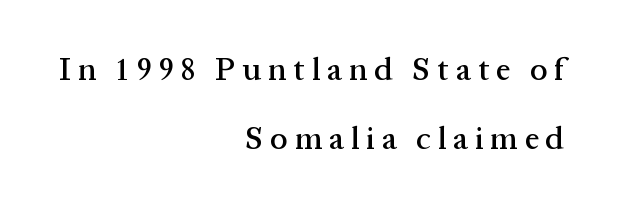
{"serif": "yes", "italic": "no", "width": "normal", "stroke_contrast": "medium", "x_height": "medium", "monospaced": "no", "underline": "no", "align": "right", "line_spacing": "loose", "line_spacing_ratio": 2.17, "letter_spacing": "wide", "letter_spacing_em": 0.21, "glyph_px": 32}
